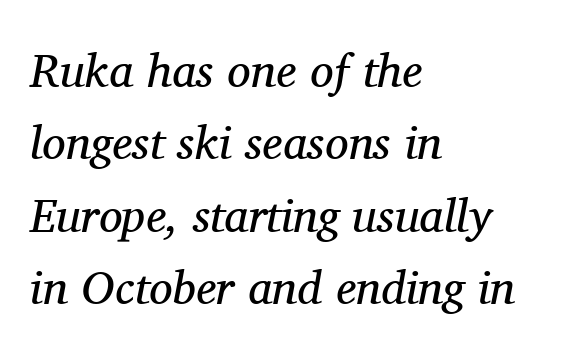
{"serif": "yes", "italic": "yes", "lean": "right", "slant_degrees": 11, "bold": "no", "weight": "regular", "width": "normal", "stroke_contrast": "medium", "x_height": "medium", "monospaced": "no", "underline": "no", "align": "left", "line_spacing": "normal", "line_spacing_ratio": 1.54, "letter_spacing": "normal", "letter_spacing_em": 0.0, "glyph_px": 47}
